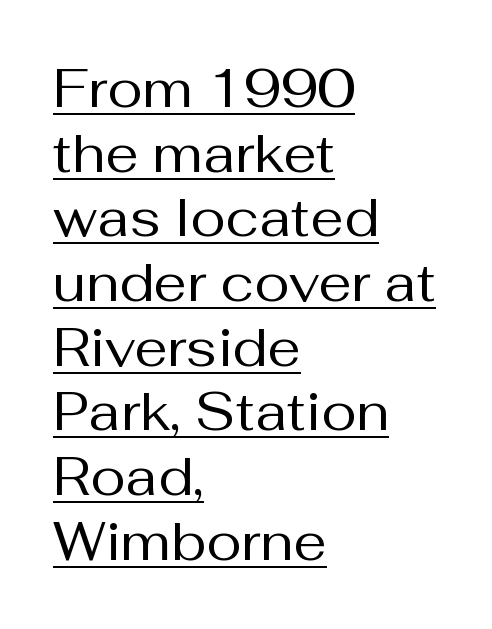
The image shows 53 px regular-weight sans-serif type, upright; set left-aligned, line spacing 1.22x, normal letter spacing, underlined; medium stroke contrast and a medium x-height.
